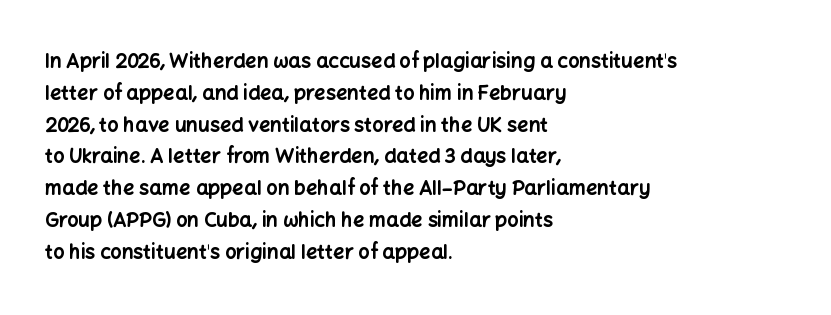
Upright lettering throughout. The foot of each line stays bare and open. Line spacing here is normal. The letters sit at their default tracking, neither squeezed nor spread. The setting favours the left margin, as ordinary paragraphs usually do. These words are printed bold, with thick strokes throughout.
